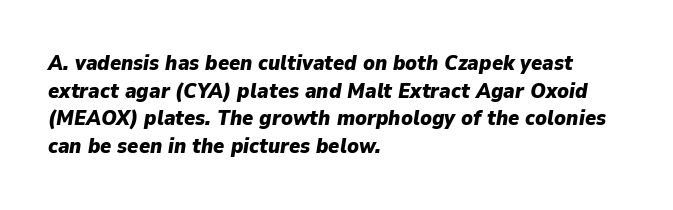
{"italic": "yes", "lean": "right", "slant_degrees": 9, "bold": "yes", "underline": "no", "align": "left", "line_spacing": "normal", "line_spacing_ratio": 1.32, "letter_spacing": "normal", "letter_spacing_em": 0.0, "glyph_px": 21}
